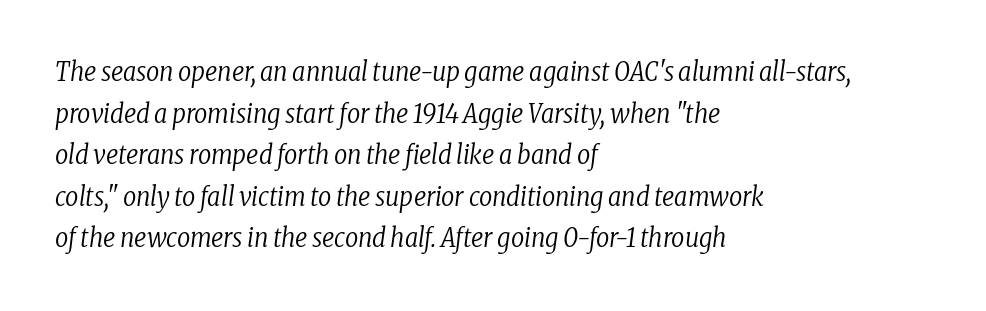
Q: Is the text bold? A: No.
Q: Is the text italic (slanted)? A: Yes, it leans right by about 8 degrees.
Q: Is the text underlined? A: No.
Q: How is the paragraph aligned? A: Left-aligned.
Q: Is the spacing between letters normal or unusually wide? A: Normal.
Q: Is the spacing between lines tight, normal or loose? A: Normal.
